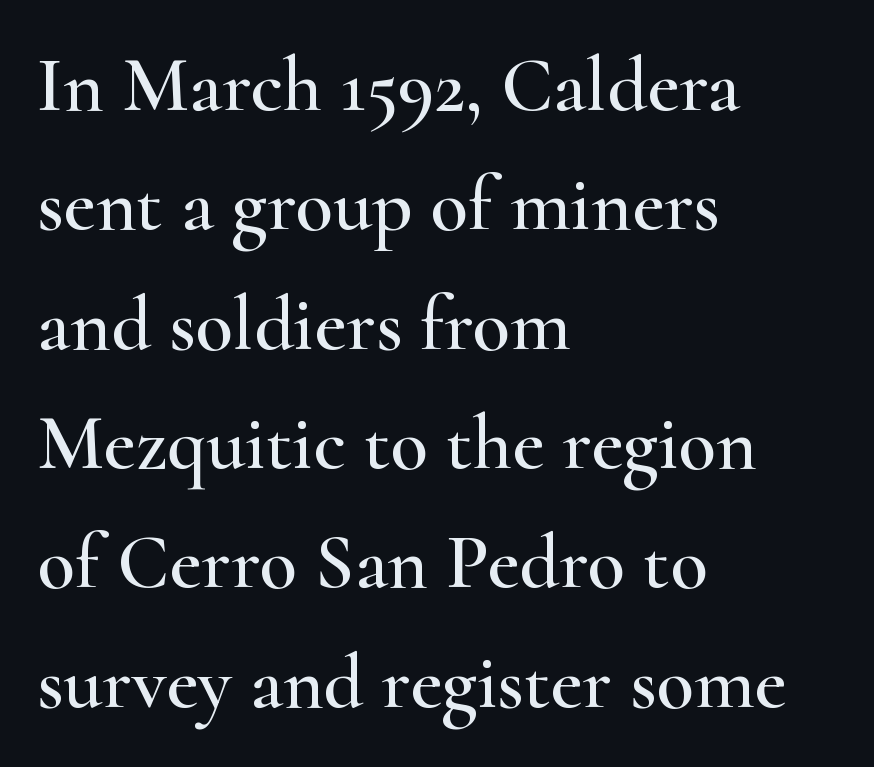
The image shows 78 px wide serif type, upright; set left-aligned, normal line spacing (1.53x), normal letter spacing, not underlined; high stroke contrast and a small x-height.
